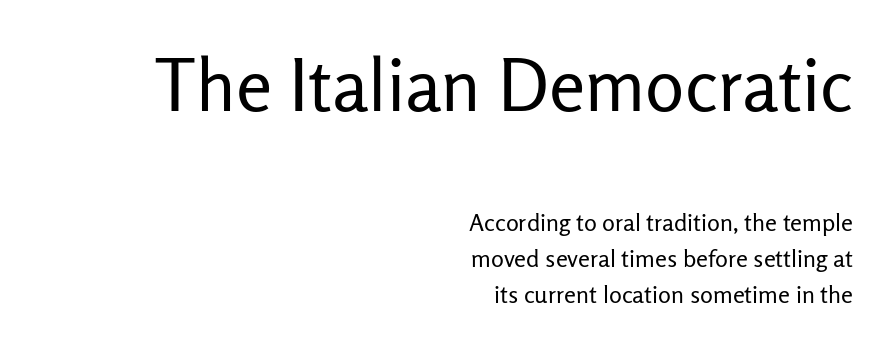
The image shows 73 px regular-weight sans-serif type, upright; set right-aligned, normal line spacing (1.5x), normal letter spacing, not underlined; the first (top) block is 3.04x larger; low stroke contrast and a medium x-height.
